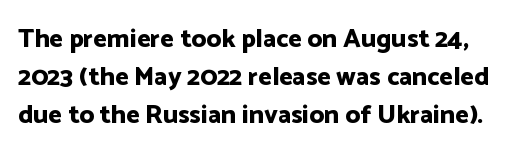
The image shows 26 px bold type, upright; set normal line spacing (1.46x), normal letter spacing, not underlined.
